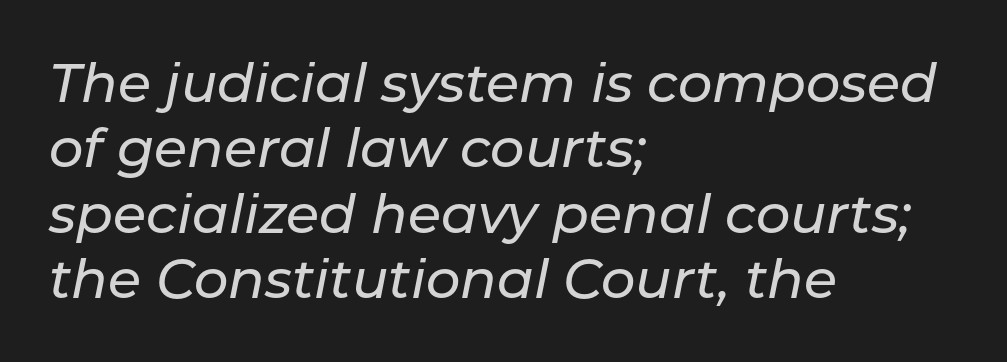
The image shows 54 px text type, italic (leaning right); set left-aligned, line spacing 1.21x, normal letter spacing, not underlined; low stroke contrast and a medium x-height.
